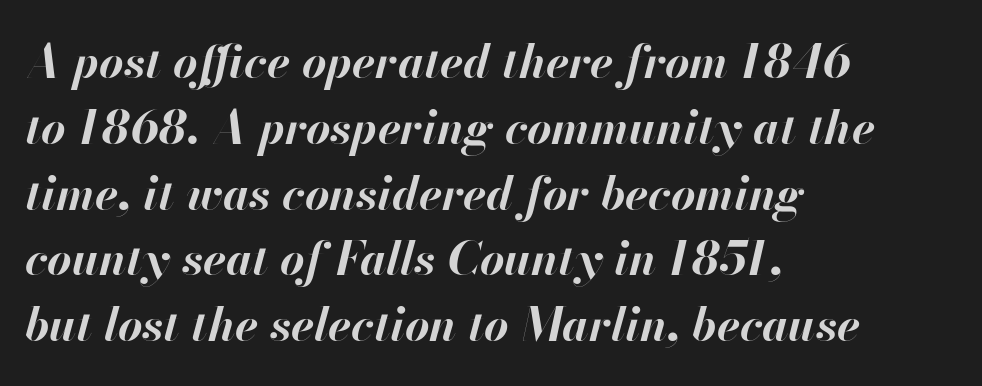
{"italic": "yes", "lean": "right", "slant_degrees": 13, "bold": "yes", "weight": "bold", "width": "normal", "stroke_contrast": "high", "x_height": "small", "monospaced": "no", "underline": "no", "align": "left", "line_spacing": "normal", "line_spacing_ratio": 1.4, "letter_spacing": "normal", "letter_spacing_em": 0.0, "glyph_px": 47}
